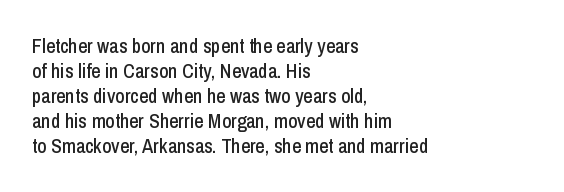
The space between consecutive lines is moderate. The area under the type is left untouched. The letters sit at their default tracking, neither squeezed nor spread. If you drew a line through each stem, it would be perfectly vertical. This rendering uses left alignment, leaving the right contour irregular.
